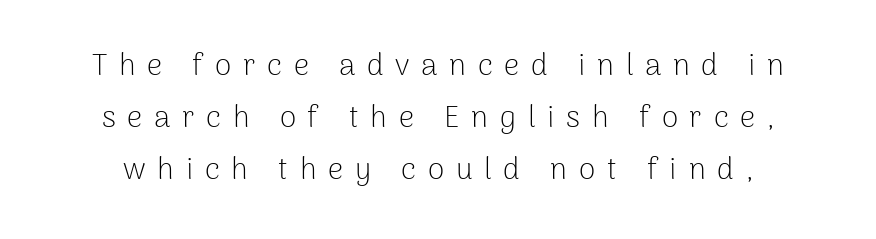
Bare-footed words on every line. Each letter keeps its own natural width here, so spacing adapts to shape. The gaps between neighbouring characters are conspicuously large. Reading down the block, each line starts at a different indent, mirrored at its end. The weight tops out at a normal text grade. Do the letters lean? They stand straight.
